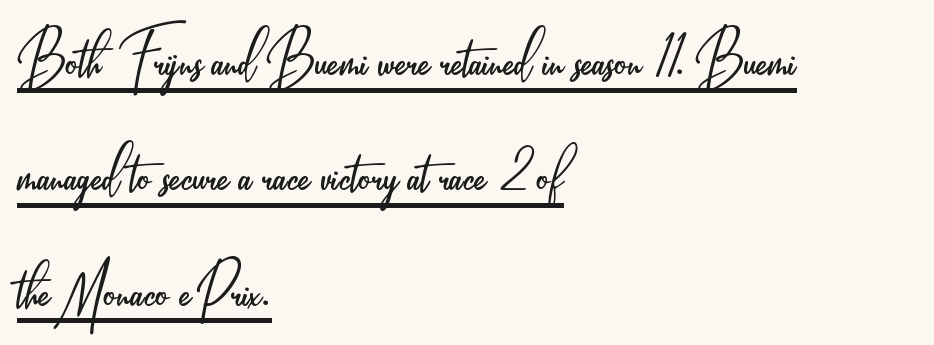
Each letter keeps its own natural width here, so spacing adapts to shape. The glyphs are accompanied by a horizontal stroke just below them. Regarding serifs, this sample does without them.
